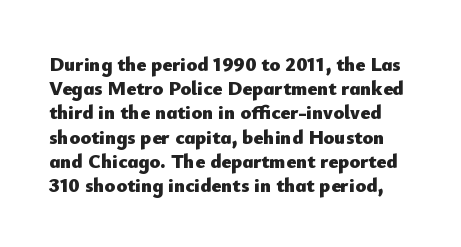
Q: Is the text bold? A: Yes.
Q: Is the text italic (slanted)? A: No, it is upright.
Q: Is the text underlined? A: No.
Q: Is the spacing between letters normal or unusually wide? A: Normal.
